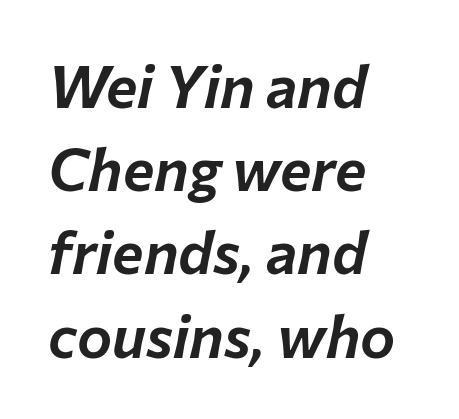
The image shows 59 px text type, italic (leaning right); set left-aligned, normal line spacing (1.41x), normal letter spacing, not underlined; low stroke contrast and a medium x-height.
